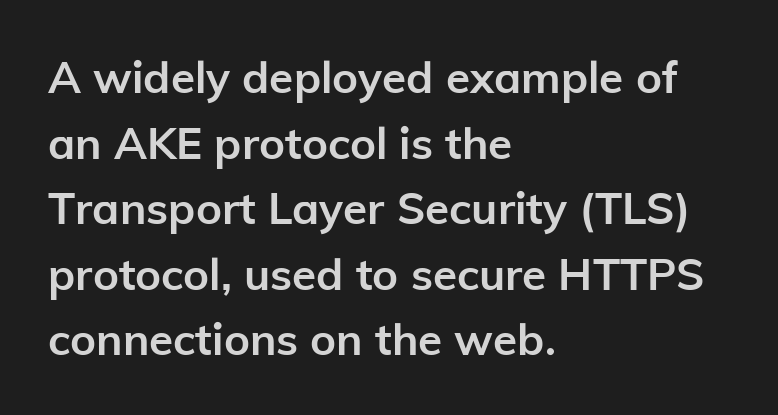
Q: Is the text bold? A: Yes.
Q: Is the text italic (slanted)? A: No, it is upright.
Q: Is the typeface a serif or a sans-serif typeface? A: Sans-serif.
Q: Is the text underlined? A: No.
Q: How is the paragraph aligned? A: Left-aligned.
Q: Is the spacing between letters normal or unusually wide? A: Normal.
Q: Is the spacing between lines tight, normal or loose? A: Normal.
Q: Width (condensed, normal, or wide)? A: Normal.
Q: Stroke contrast? A: Low.
Q: x-height? A: Medium.
Q: Monospaced? A: No.
